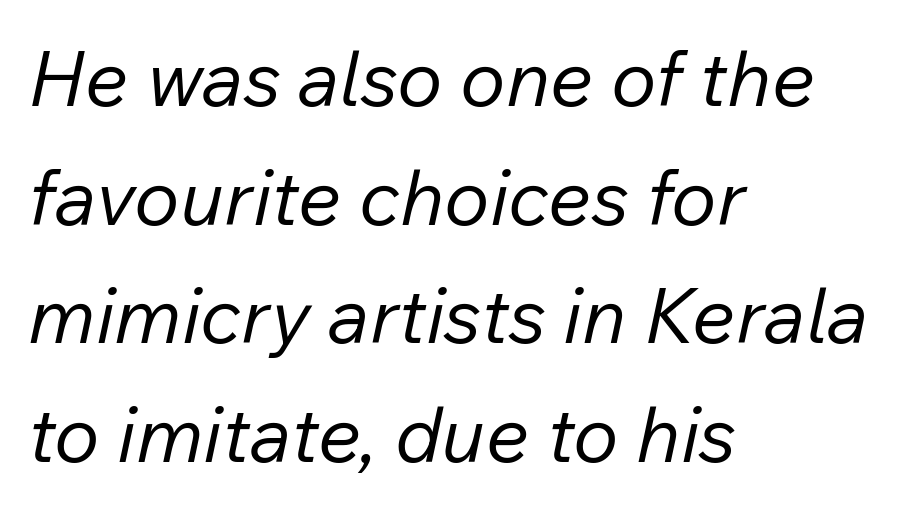
{"italic": "yes", "lean": "right", "slant_degrees": 12, "bold": "no", "weight": "regular", "width": "normal", "stroke_contrast": "low", "x_height": "medium", "monospaced": "no", "underline": "no", "align": "left", "line_spacing": "normal", "line_spacing_ratio": 1.54, "letter_spacing": "normal", "letter_spacing_em": 0.0, "glyph_px": 77}
